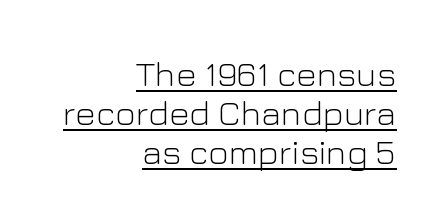
{"serif": "no", "italic": "no", "bold": "no", "weight": "light", "width": "normal", "stroke_contrast": "low", "x_height": "medium", "monospaced": "no", "underline": "yes", "align": "right", "line_spacing": "tight", "line_spacing_ratio": 1.11, "letter_spacing": "normal", "letter_spacing_em": 0.0, "glyph_px": 35}
